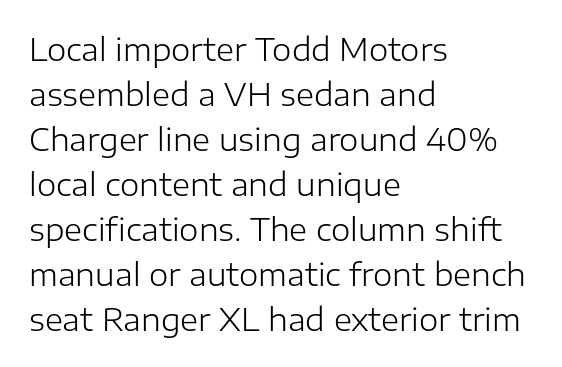
The image shows 31 px light sans-serif type, upright; set left-aligned, normal line spacing (1.45x), normal letter spacing, not underlined; low stroke contrast and a medium x-height.
